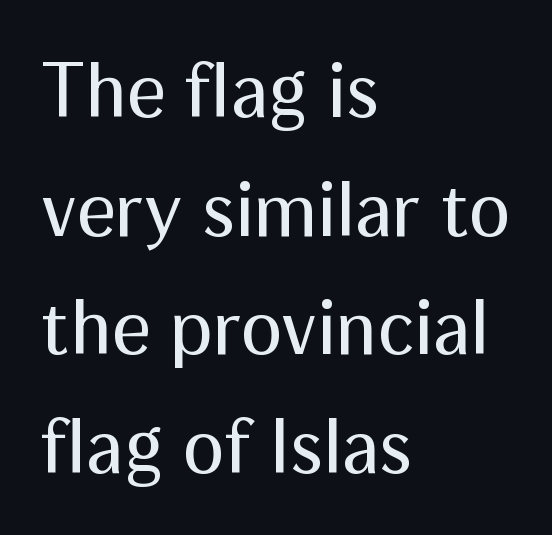
Every character sits straight up, as roman type does. Observe the ordinary spacing: letters are neighbours, not strangers. Layout note: lines flush left. The cut favours lightness, reaching ordinary text weight at its darkest.
